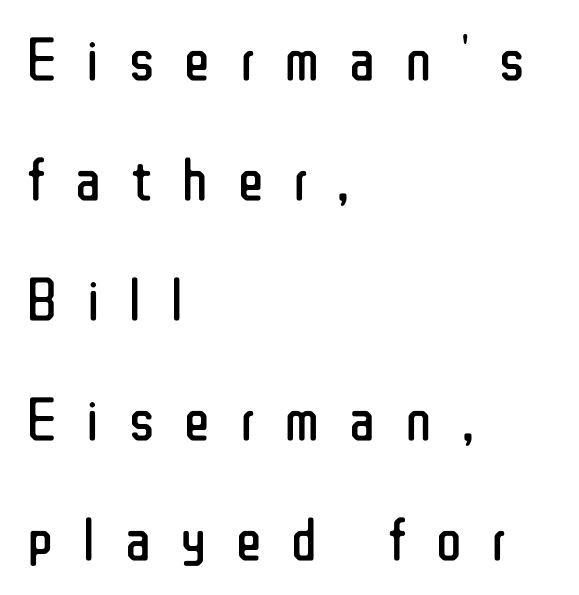
The image shows 60 px regular-weight, condensed sans-serif type, upright; set left-aligned, loose line spacing (2.0x), unusually wide letter spacing (+0.5 em), not underlined; low stroke contrast and a medium x-height.
